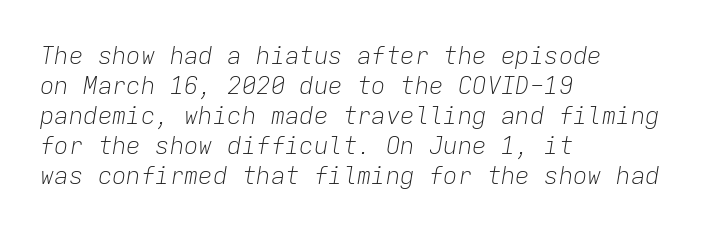
{"italic": "yes", "lean": "right", "slant_degrees": 9, "bold": "no", "underline": "no", "align": "left", "line_spacing": "normal", "line_spacing_ratio": 1.25, "letter_spacing": "normal", "letter_spacing_em": 0.0, "glyph_px": 24}
